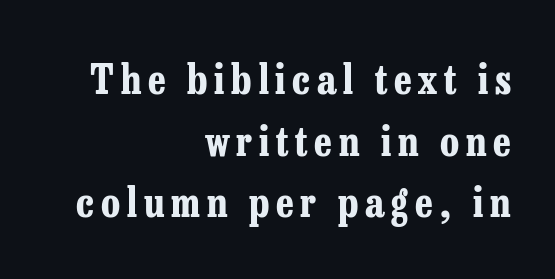
Each letter keeps its own natural width here, so spacing adapts to shape. The paragraph shown leans on its right margin. The sample has been set heavy, in full bold. Horizontal bands of white between lines are of average thickness. The foot of each line stays bare and open.
